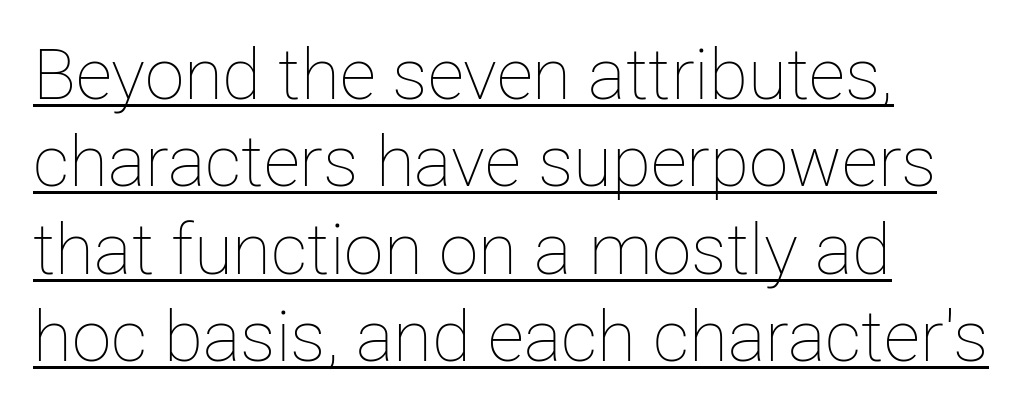
{"italic": "no", "bold": "no", "weight": "thin", "width": "normal", "stroke_contrast": "low", "x_height": "medium", "monospaced": "no", "underline": "yes", "align": "left", "line_spacing_ratio": 1.23, "letter_spacing": "normal", "letter_spacing_em": 0.0, "glyph_px": 71}
